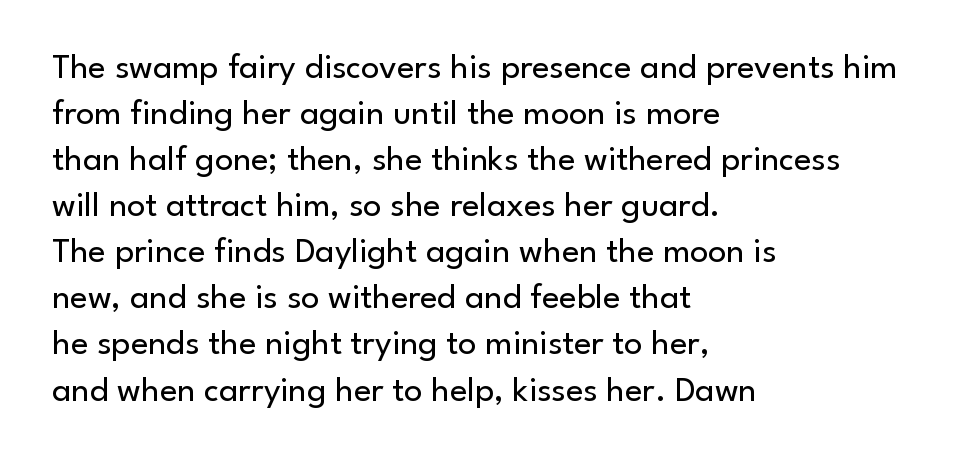
{"serif": "no", "italic": "no", "bold": "no", "weight": "regular", "width": "normal", "stroke_contrast": "low", "x_height": "small", "monospaced": "no", "underline": "no", "align": "left", "line_spacing": "normal", "line_spacing_ratio": 1.28, "letter_spacing": "normal", "letter_spacing_em": 0.0, "glyph_px": 36}
